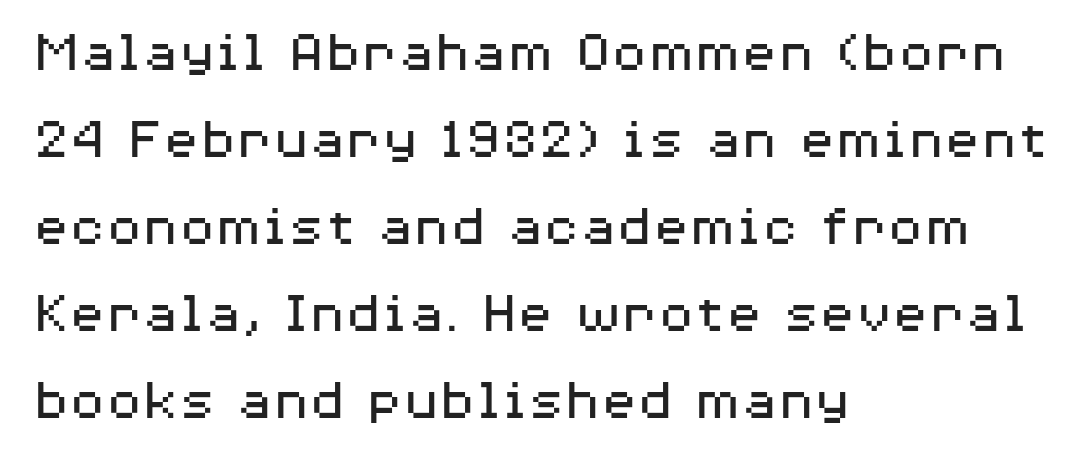
{"serif": "no", "italic": "no", "bold": "no", "weight": "regular", "width": "wide", "stroke_contrast": "medium", "x_height": "medium", "monospaced": "no", "underline": "no", "align": "left", "line_spacing": "normal", "line_spacing_ratio": 1.45, "letter_spacing": "normal", "letter_spacing_em": 0.0, "glyph_px": 60}
